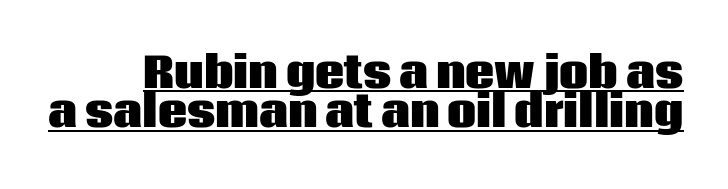
{"serif": "no", "italic": "no", "bold": "yes", "weight": "heavy", "width": "normal", "stroke_contrast": "low", "x_height": "large", "monospaced": "no", "underline": "yes", "line_spacing": "tight", "line_spacing_ratio": 0.96, "letter_spacing": "normal", "letter_spacing_em": 0.0, "glyph_px": 41}
